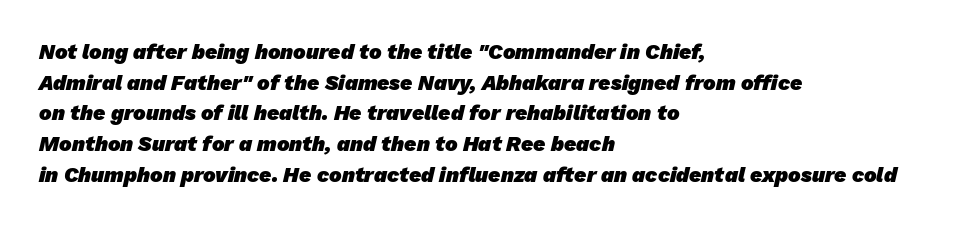
The image shows 21 px bold type; set left-aligned, normal line spacing (1.46x), normal letter spacing, not underlined.
